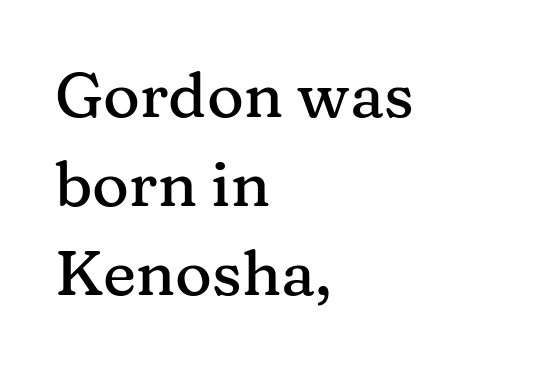
The image shows 63 px serif type, upright; set left-aligned, normal line spacing (1.41x), normal letter spacing, not underlined; medium stroke contrast and a medium x-height.
